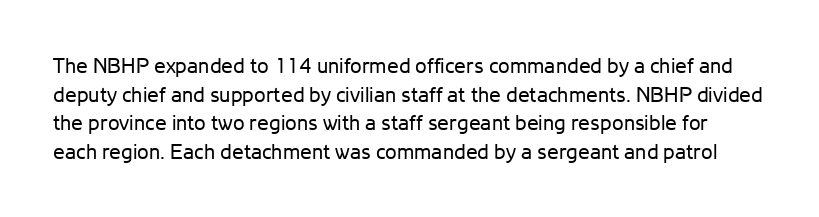
Q: Is the text bold? A: No.
Q: Is the text italic (slanted)? A: No, it is upright.
Q: Is the text underlined? A: No.
Q: Is the spacing between letters normal or unusually wide? A: Normal.
Q: Is the spacing between lines tight, normal or loose? A: Normal.
